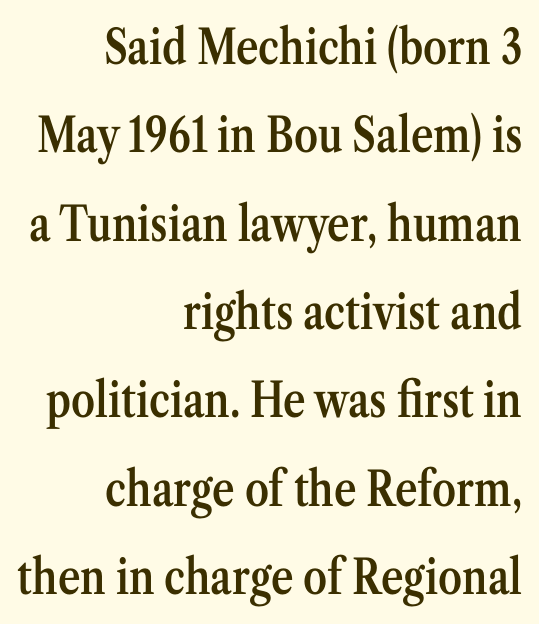
Q: Is the text bold? A: Semi-bold.
Q: Is the text italic (slanted)? A: No, it is upright.
Q: Is the typeface a serif or a sans-serif typeface? A: Serif.
Q: Is the text underlined? A: No.
Q: How is the paragraph aligned? A: Right-aligned.
Q: Is the spacing between letters normal or unusually wide? A: Normal.
Q: Width (condensed, normal, or wide)? A: Condensed.
Q: Stroke contrast? A: Medium.
Q: x-height? A: Medium.
Q: Monospaced? A: No.
